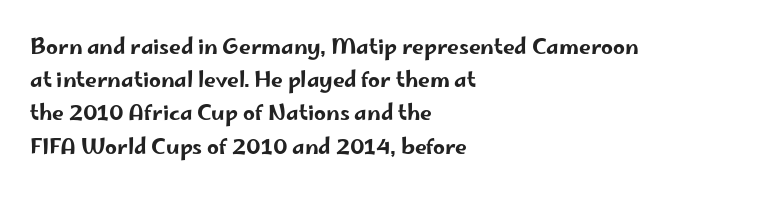
The image shows 21 px text type, upright; set left-aligned, normal line spacing (1.58x), normal letter spacing, not underlined.
